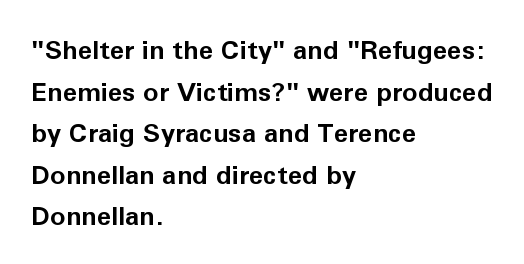
The image shows 26 px bold type, upright; set left-aligned, normal line spacing (1.6x), normal letter spacing, not underlined.
